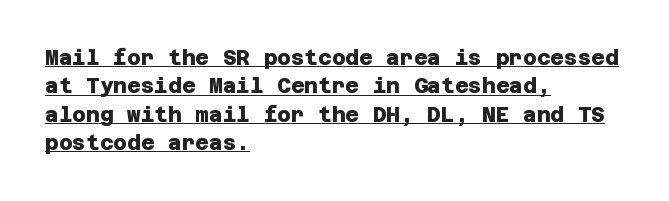
The image shows 21 px bold type; set left-aligned, normal line spacing (1.35x), normal letter spacing, underlined.
